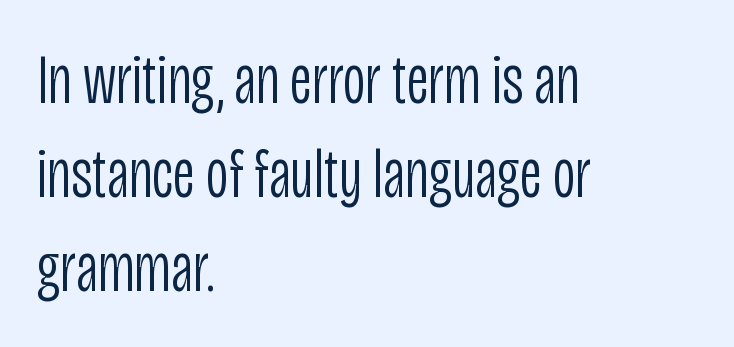
Q: Is the text bold? A: No.
Q: Is the text italic (slanted)? A: No, it is upright.
Q: Is the typeface a serif or a sans-serif typeface? A: Sans-serif.
Q: Is the text underlined? A: No.
Q: How is the paragraph aligned? A: Left-aligned.
Q: Is the spacing between letters normal or unusually wide? A: Normal.
Q: Is the spacing between lines tight, normal or loose? A: Normal.
Q: Width (condensed, normal, or wide)? A: Condensed.
Q: Stroke contrast? A: Low.
Q: x-height? A: Large.
Q: Monospaced? A: No.
